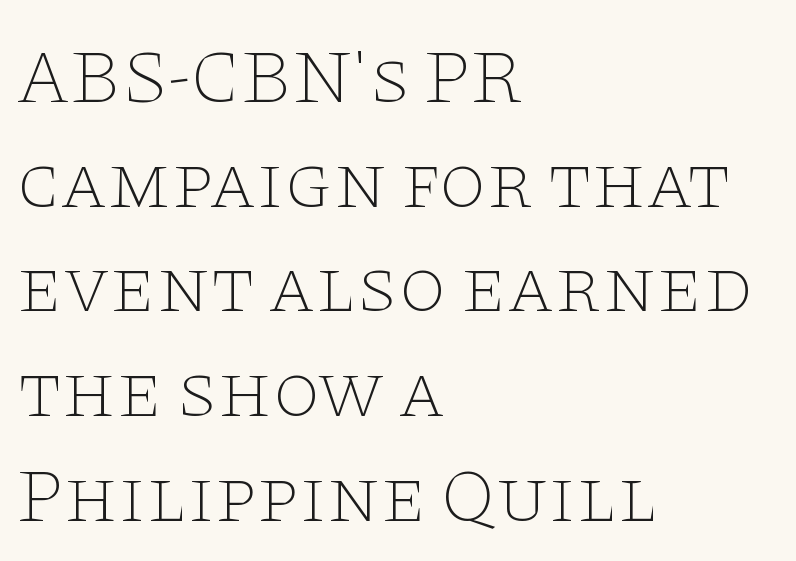
The image shows 77 px thin, wide serif type, upright; set left-aligned, normal line spacing (1.36x), normal letter spacing, not underlined; low stroke contrast and a large x-height.
